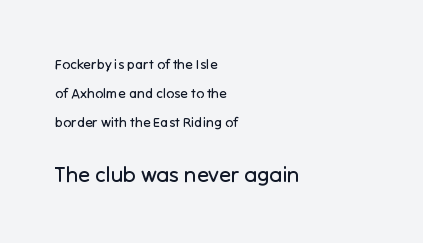
Q: Is the text bold? A: No.
Q: Is the text italic (slanted)? A: No, it is upright.
Q: Is the text underlined? A: No.
Q: How is the paragraph aligned? A: Left-aligned.
Q: Is the spacing between letters normal or unusually wide? A: Normal.
Q: Is the spacing between lines tight, normal or loose? A: Loose.
Q: Which block of text is set in a larger size, the first (top) or the second (bottom)? A: The second (bottom) one.
